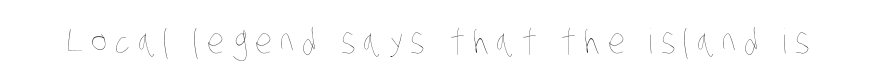
{"bold": "no", "weight": "thin", "width": "condensed", "stroke_contrast": "low", "x_height": "large", "monospaced": "no", "underline": "no", "letter_spacing": "wide", "letter_spacing_em": 0.23, "glyph_px": 34}
